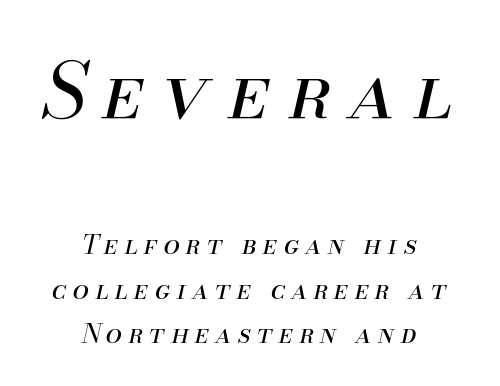
How are the letters spaced? Widely, with obvious added tracking. The upper block of text is set noticeably larger than the block beneath it. Only glyphs here, with clear space below each row. Casual observation: everything's sitting right in the middle. Bold? No — there's no thickening of the strokes. Think of a printed novel: that variable character pitch is what you see here.
